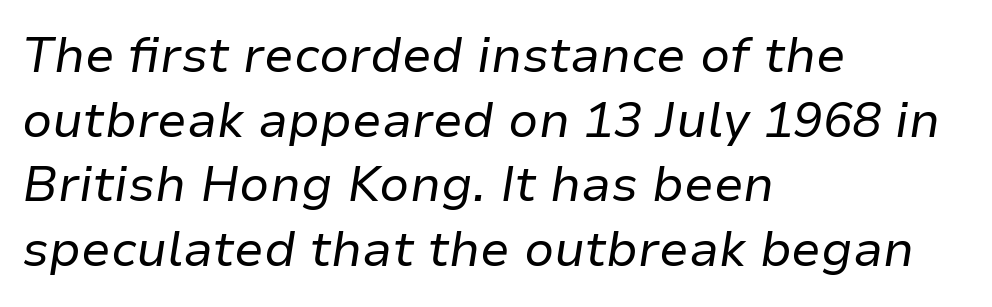
Q: Is the text bold? A: No.
Q: Is the text italic (slanted)? A: Yes, it leans right by about 9 degrees.
Q: Is the text underlined? A: No.
Q: How is the paragraph aligned? A: Left-aligned.
Q: Is the spacing between letters normal or unusually wide? A: Normal.
Q: Is the spacing between lines tight, normal or loose? A: Normal.
Q: Width (condensed, normal, or wide)? A: Normal.
Q: Stroke contrast? A: Low.
Q: x-height? A: Medium.
Q: Monospaced? A: No.
